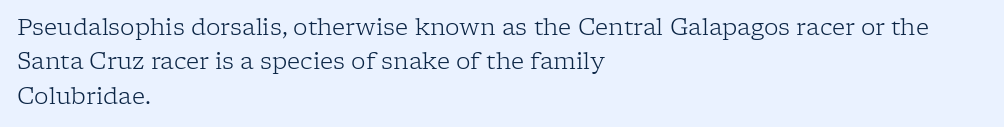
{"italic": "no", "bold": "no", "underline": "no", "align": "left", "line_spacing": "normal", "line_spacing_ratio": 1.49, "letter_spacing": "normal", "letter_spacing_em": 0.0, "glyph_px": 23}
